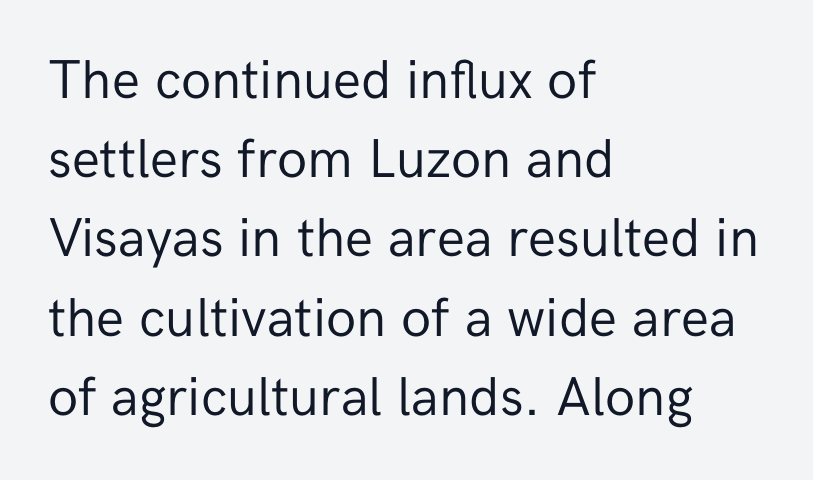
The axis of the letterforms is exactly vertical. Evenly set lines give the paragraph a standard silhouette. In terms of letterspacing, this is plain default setting. Each letter keeps its own natural width here, so spacing adapts to shape. The characters display no serif detailing; their extremities are plain.
